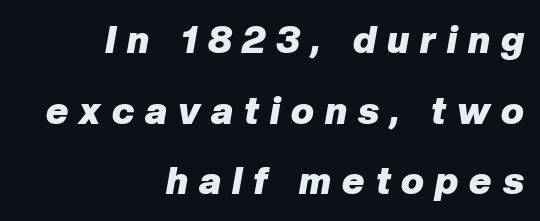
The image shows 38 px heavy type, italic (leaning right); set right-aligned, line spacing 1.86x, unusually wide letter spacing (+0.29 em), not underlined; low stroke contrast and a medium x-height.
